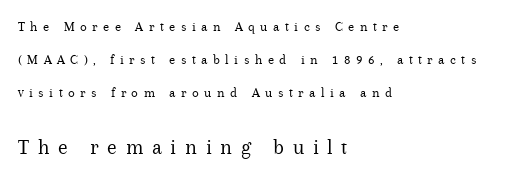
{"italic": "no", "bold": "no", "underline": "no", "align": "left", "line_spacing": "loose", "line_spacing_ratio": 2.35, "letter_spacing": "wide", "letter_spacing_em": 0.39, "larger_block": "second", "size_ratio": 1.57, "glyph_px": 22}
